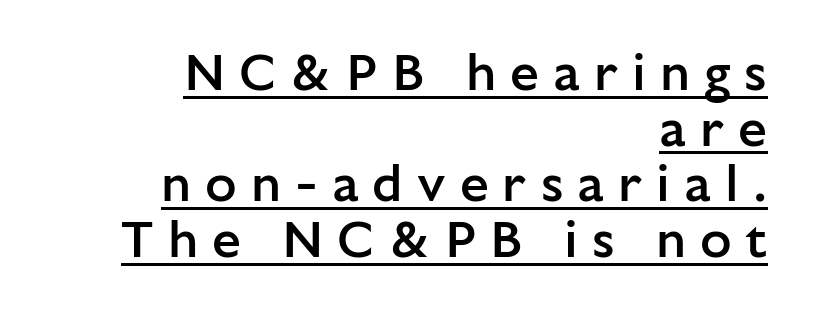
Line spacing here is tight. Firm but not heavy-handed strokes: this text is semibold. No feet cap the strokes, marking this as sans-serif type. The rendering uses the underline text-decoration.
